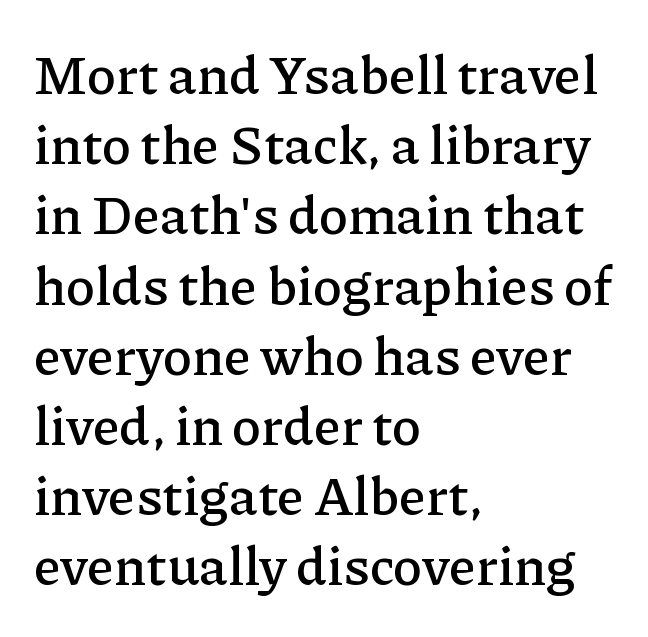
{"serif": "yes", "italic": "no", "width": "normal", "stroke_contrast": "low", "x_height": "medium", "monospaced": "no", "underline": "no", "align": "left", "line_spacing": "normal", "line_spacing_ratio": 1.3, "letter_spacing": "normal", "letter_spacing_em": 0.0, "glyph_px": 54}
